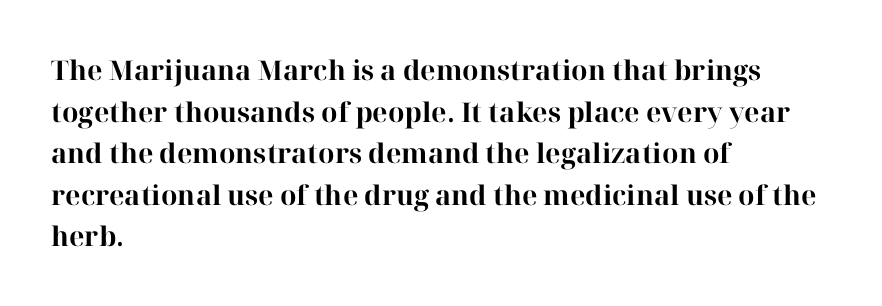
The image shows 27 px bold type, upright; set left-aligned, normal line spacing (1.54x), normal letter spacing, not underlined.
